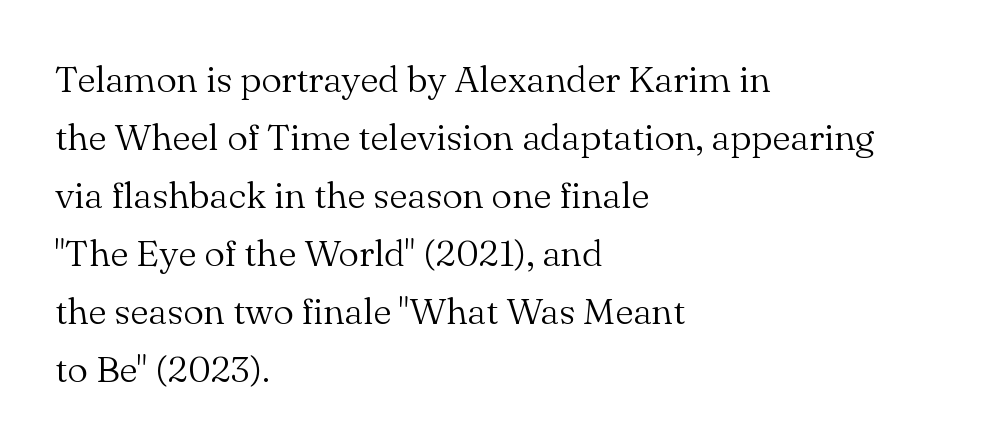
What's the leading like? Ordinary, nothing unusual. Every row of glyphs begins at an identical x-position on the left. Do the characters align in a grid? No, the font is proportional. A light-to-regular cut is what we see here. Nobody touched the tracking dial on this one. Italic? Not at all — the glyphs are vertical.
